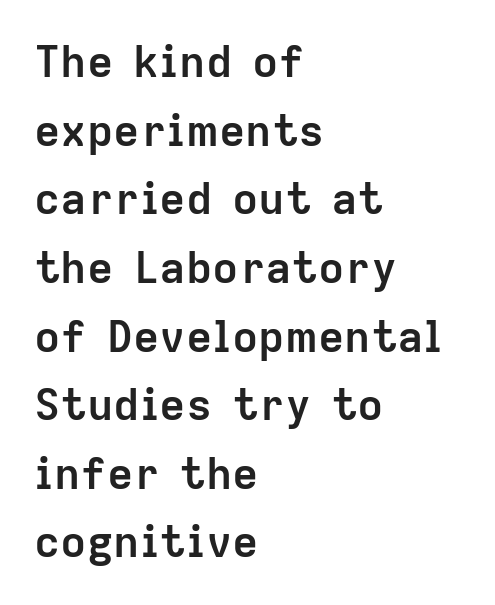
Nope, not italic — everything's standing straight. In terms of weight, the rendering is a true, heavy bold. Plain, unruled lines of type. The face used here is proportionally spaced, like ordinary book or web type.
